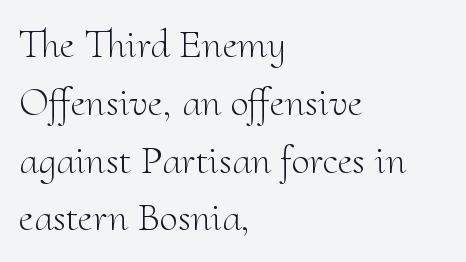
The image shows 41 px light serif type, upright; set left-aligned, normal line spacing (1.41x), normal letter spacing, not underlined; medium stroke contrast and a small x-height.
